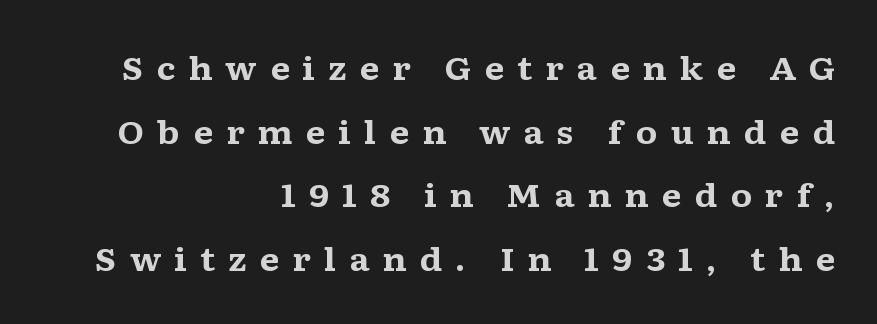
{"serif": "yes", "italic": "no", "bold": "yes", "weight": "bold", "width": "wide", "stroke_contrast": "medium", "x_height": "medium", "monospaced": "no", "underline": "no", "align": "right", "line_spacing": "loose", "line_spacing_ratio": 1.99, "letter_spacing": "wide", "letter_spacing_em": 0.4, "glyph_px": 32}
